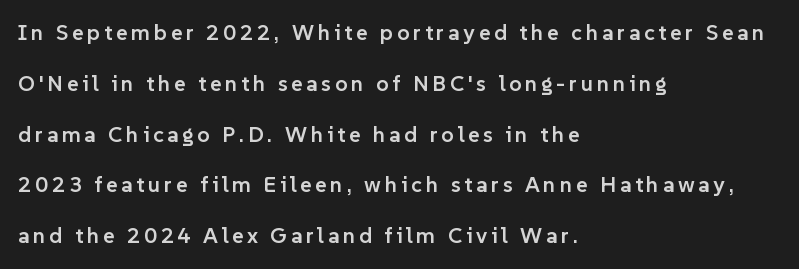
Each line starts at the same left margin while the right side varies. The vertical gap from one line to the next is large. This is moderately heavy type, rendered in semibold. Glance below the letters and you will spot only blank space. This sample uses an upright cut, with every glyph sitting square on the baseline.
